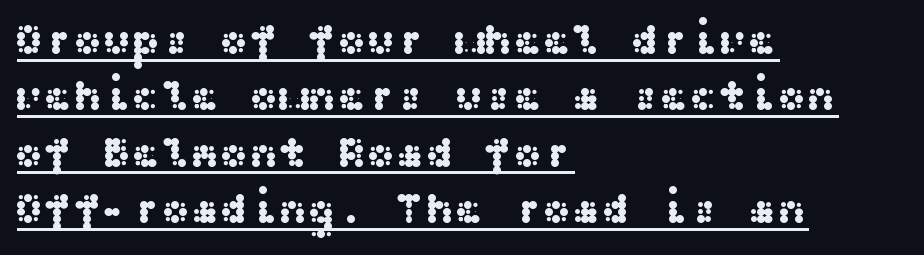
The image shows 44 px wide sans-serif type, upright; set left-aligned, normal line spacing (1.28x), normal letter spacing, underlined; medium stroke contrast and a medium x-height.
